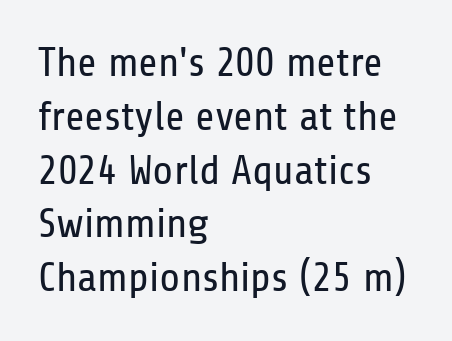
Quick note: interline space is typical. Think of a printed novel: that variable character pitch is what you see here. Glance below the letters and you will spot only blank space. Note: no serifs on the glyphs. Vertical stems look standard width or narrower in stroke.
